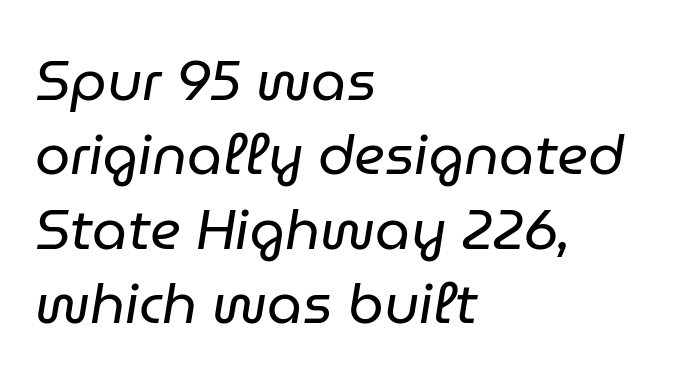
Here the designer chose a conventional face with non-uniform glyph widths. The passage shown is not bold in any degree. The rendering keeps characters at their native spacing. Rows of type keep a routine distance in the vertical direction. Notice how the passage keeps a crisp vertical edge on the left only.
